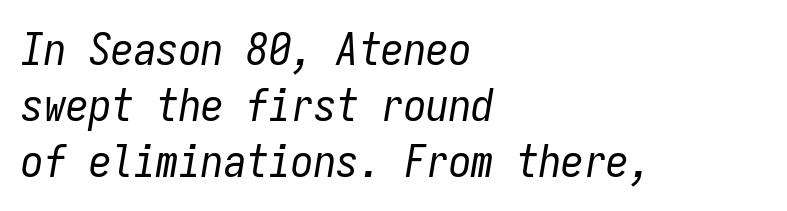
{"italic": "yes", "lean": "right", "slant_degrees": 9, "bold": "no", "weight": "regular", "width": "condensed", "stroke_contrast": "low", "x_height": "medium", "monospaced": "yes", "underline": "no", "align": "left", "line_spacing_ratio": 1.24, "letter_spacing": "normal", "letter_spacing_em": 0.0, "glyph_px": 45}
